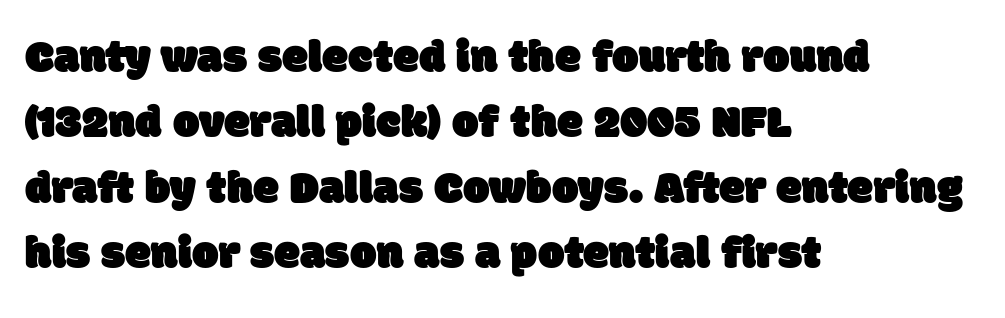
{"serif": "no", "width": "normal", "stroke_contrast": "low", "x_height": "large", "monospaced": "no", "underline": "no", "align": "left", "line_spacing": "normal", "line_spacing_ratio": 1.39, "letter_spacing": "normal", "letter_spacing_em": 0.0, "glyph_px": 47}
